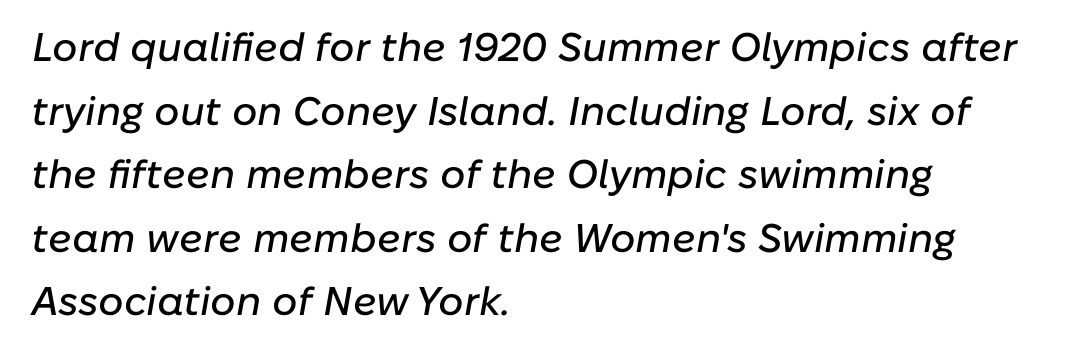
The image shows 40 px text type, italic (leaning right); set left-aligned, normal line spacing (1.59x), normal letter spacing, not underlined; low stroke contrast and a medium x-height.
